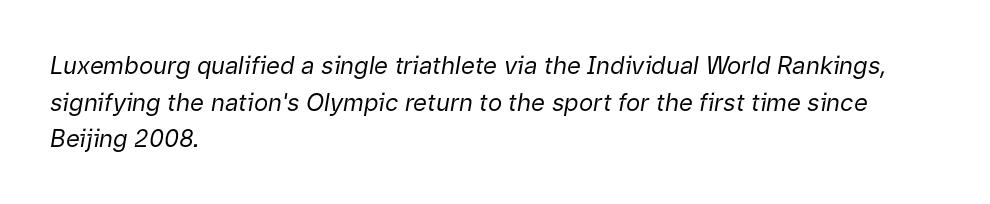
{"italic": "yes", "lean": "right", "slant_degrees": 9, "bold": "no", "underline": "no", "align": "left", "line_spacing": "normal", "line_spacing_ratio": 1.53, "letter_spacing": "normal", "letter_spacing_em": 0.0, "glyph_px": 24}
